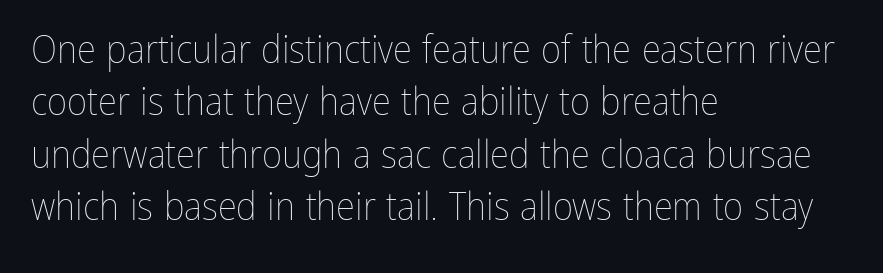
The image shows 39 px thin, condensed type, upright; set left-aligned, normal line spacing (1.34x), normal letter spacing, not underlined; low stroke contrast and a medium x-height.
